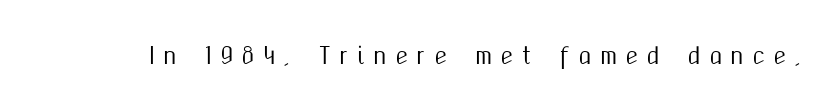
The image shows 23 px text type, upright; set unusually wide letter spacing (+0.37 em), not underlined.
